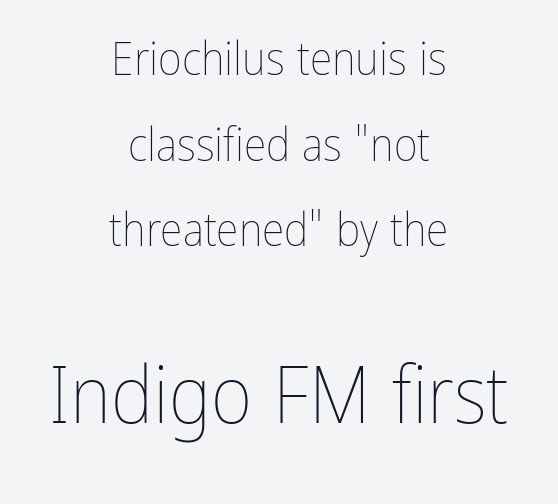
The image shows 80 px thin, condensed type, upright; set centered, line spacing 1.86x, normal letter spacing, not underlined; the second (bottom) block is 1.74x larger; low stroke contrast and a medium x-height.
